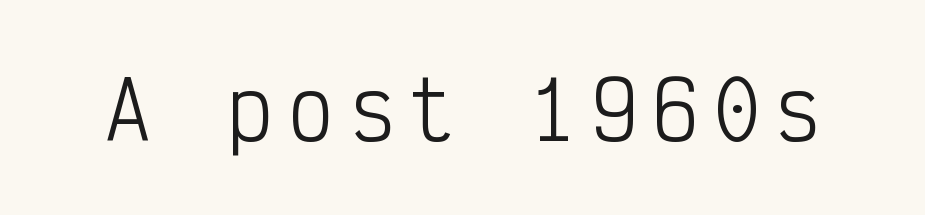
Q: Is the text bold? A: No.
Q: Is the text italic (slanted)? A: No, it is upright.
Q: Is the typeface a serif or a sans-serif typeface? A: Sans-serif.
Q: Is the text underlined? A: No.
Q: Width (condensed, normal, or wide)? A: Condensed.
Q: Stroke contrast? A: Low.
Q: x-height? A: Medium.
Q: Monospaced? A: Yes.
